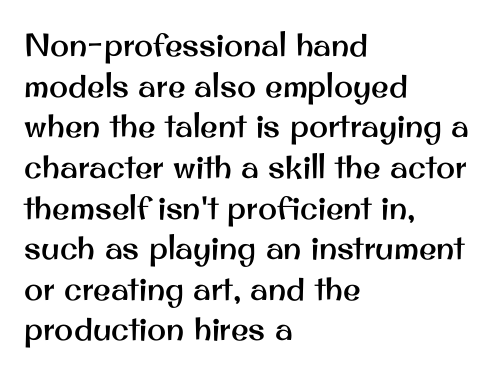
Q: Is the text italic (slanted)? A: No, it is upright.
Q: Is the typeface a serif or a sans-serif typeface? A: Sans-serif.
Q: Is the text underlined? A: No.
Q: How is the paragraph aligned? A: Left-aligned.
Q: Is the spacing between letters normal or unusually wide? A: Normal.
Q: Is the spacing between lines tight, normal or loose? A: Normal.
Q: Width (condensed, normal, or wide)? A: Normal.
Q: Stroke contrast? A: Medium.
Q: x-height? A: Small.
Q: Monospaced? A: No.
